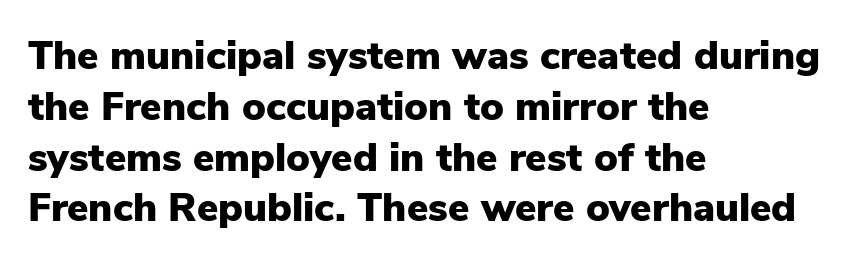
Typeset ragged right — the left edge is the straight one. How are the letters spaced? Ordinarily, with no added tracking. The glyphs are unaccompanied by any horizontal stroke below them. How heavy is the stroke? Heavy — this is a bold.
